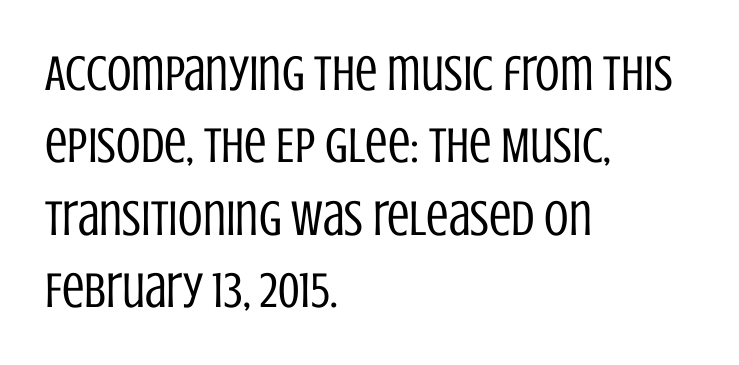
{"serif": "no", "italic": "no", "bold": "no", "weight": "regular", "width": "condensed", "stroke_contrast": "low", "x_height": "large", "monospaced": "no", "underline": "no", "align": "left", "line_spacing": "normal", "line_spacing_ratio": 1.45, "letter_spacing": "normal", "letter_spacing_em": 0.0, "glyph_px": 50}
